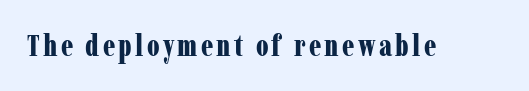
{"serif": "yes", "italic": "no", "bold": "yes", "weight": "bold", "width": "condensed", "stroke_contrast": "low", "x_height": "medium", "monospaced": "no", "underline": "no", "glyph_px": 30}
